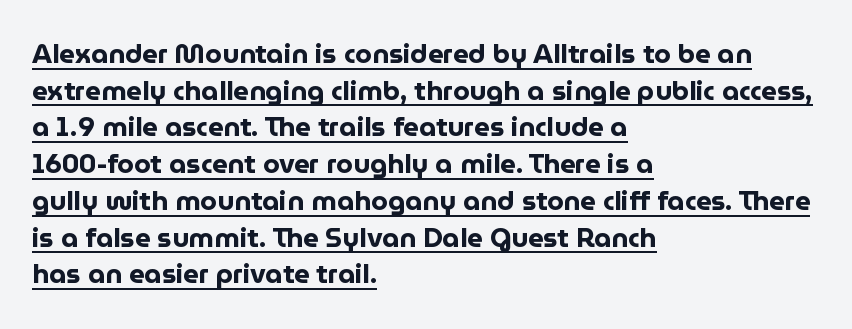
The image shows 27 px bold type, upright; set left-aligned, normal line spacing (1.36x), normal letter spacing, underlined.
